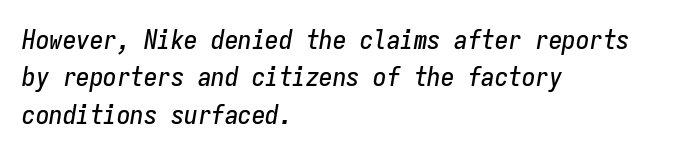
Q: Is the text italic (slanted)? A: Yes, it leans right by about 9 degrees.
Q: Is the text underlined? A: No.
Q: How is the paragraph aligned? A: Left-aligned.
Q: Is the spacing between letters normal or unusually wide? A: Normal.
Q: Is the spacing between lines tight, normal or loose? A: Normal.
